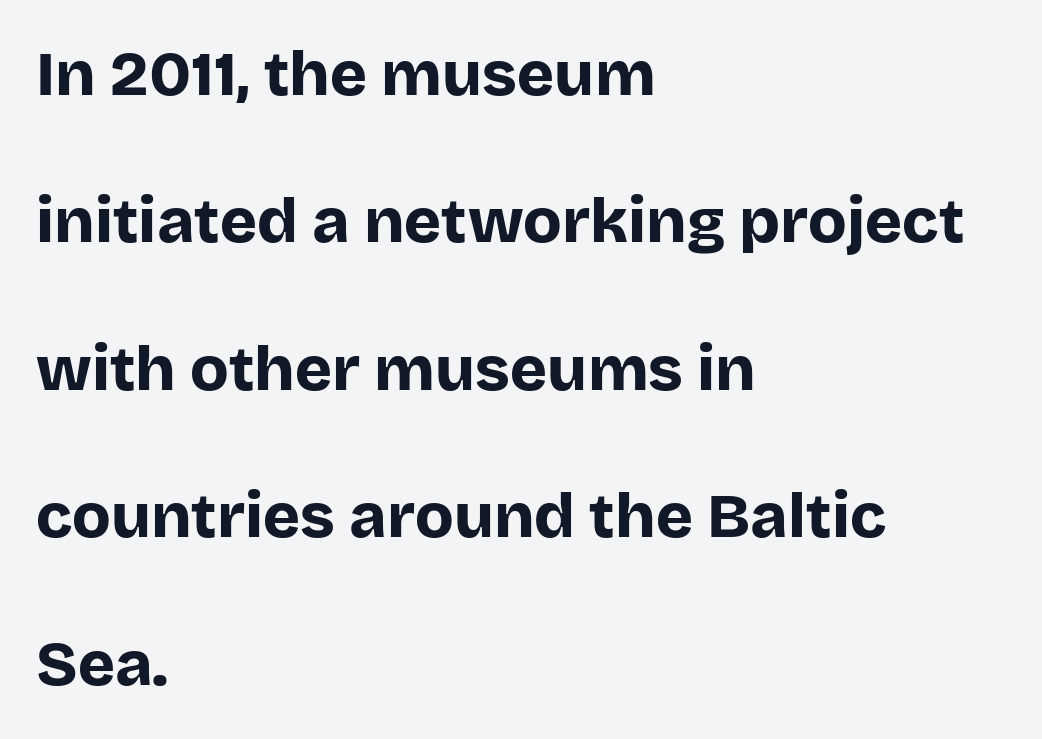
Only glyphs here, with clear space below each row. Is the block centered? No — it sits flush against the left margin. The face used here is rendered with its standard letterfit. Stroke terminals: plain, sans-serif. The face used here has the dense, thick strokes of a bold. Vertical strokes here are truly vertical.
